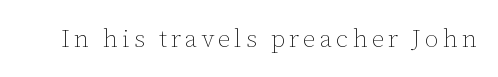
The type sits square on the baseline with zero lean. The strip under each line holds only bare page. Stroke thickness stays within the range of a standard reading face or lighter.
